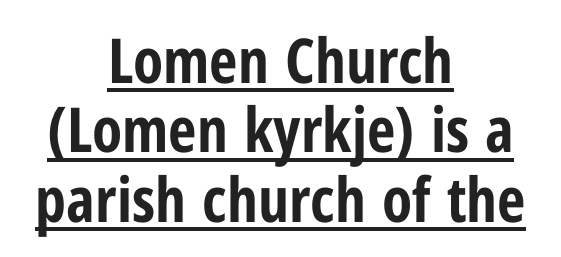
Q: Is the text bold? A: Yes.
Q: Is the text italic (slanted)? A: No, it is upright.
Q: Is the typeface a serif or a sans-serif typeface? A: Sans-serif.
Q: Is the text underlined? A: Yes.
Q: How is the paragraph aligned? A: Centered.
Q: Is the spacing between letters normal or unusually wide? A: Normal.
Q: Is the spacing between lines tight, normal or loose? A: Tight.
Q: Width (condensed, normal, or wide)? A: Condensed.
Q: Stroke contrast? A: Low.
Q: x-height? A: Medium.
Q: Monospaced? A: No.
